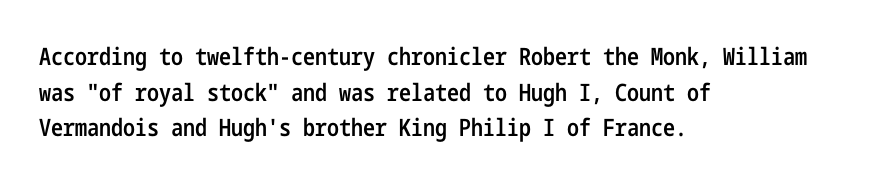
A semibold gives these letters moderate extra thickness, short of bold. Line spacing here is normal. Short note: letters normally spaced. Designer's note — italics off, roman on. A clean baseline with only descenders dipping below it. Line beginnings align vertically; line endings do not.
